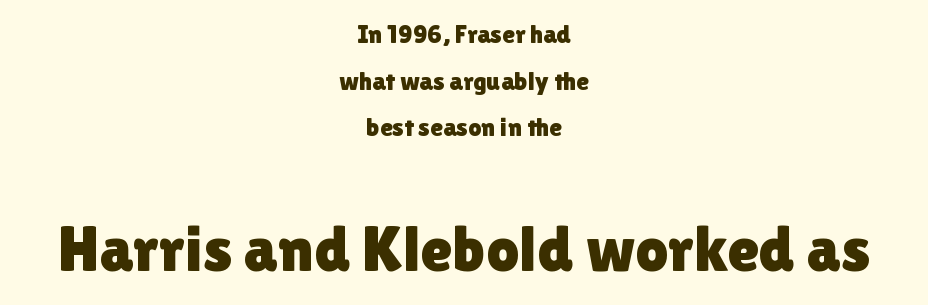
Q: Is the text italic (slanted)? A: No, it is upright.
Q: Is the typeface a serif or a sans-serif typeface? A: Sans-serif.
Q: Is the text underlined? A: No.
Q: How is the paragraph aligned? A: Centered.
Q: Is the spacing between letters normal or unusually wide? A: Normal.
Q: Which block of text is set in a larger size, the first (top) or the second (bottom)? A: The second (bottom) one.
Q: Width (condensed, normal, or wide)? A: Normal.
Q: x-height? A: Medium.
Q: Monospaced? A: No.
